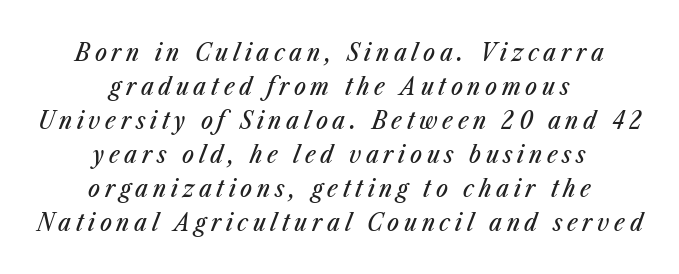
{"italic": "yes", "lean": "right", "slant_degrees": 23, "underline": "no", "align": "center", "line_spacing": "normal", "line_spacing_ratio": 1.36, "glyph_px": 25}
